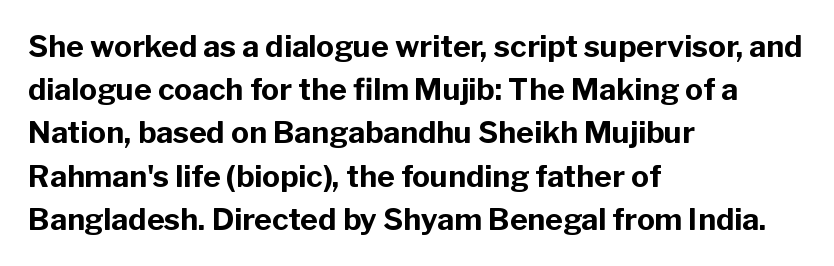
The image shows 30 px bold sans-serif type, upright; set left-aligned, normal line spacing (1.44x), normal letter spacing, not underlined; low stroke contrast and a medium x-height.
